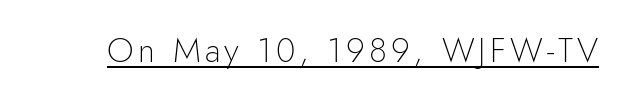
Q: Is the text bold? A: No.
Q: Is the text italic (slanted)? A: No, it is upright.
Q: Is the typeface a serif or a sans-serif typeface? A: Sans-serif.
Q: Is the text underlined? A: Yes.
Q: Width (condensed, normal, or wide)? A: Normal.
Q: x-height? A: Small.
Q: Monospaced? A: No.
